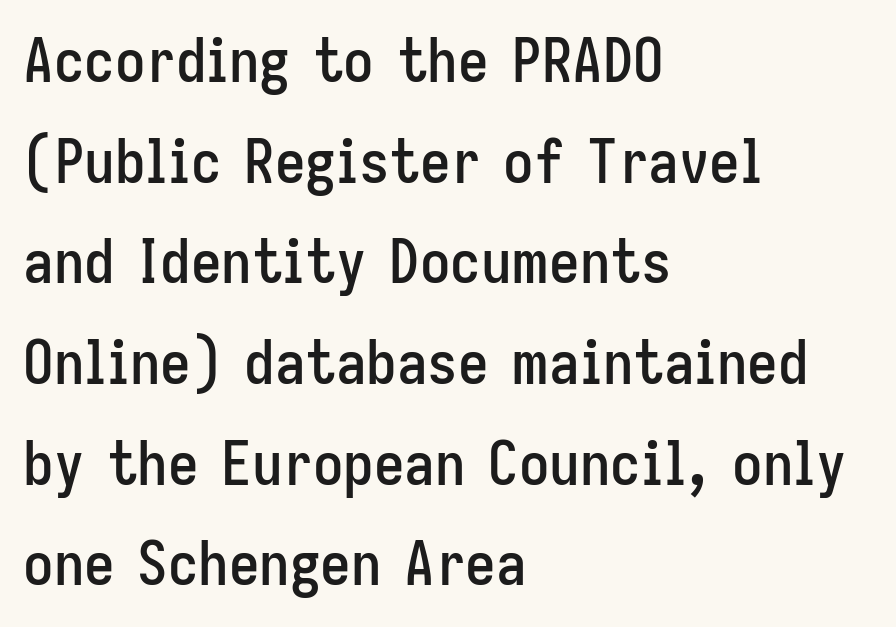
The image shows 61 px condensed sans-serif type, upright; set left-aligned, normal line spacing (1.65x), normal letter spacing, not underlined; low stroke contrast and a medium x-height.
